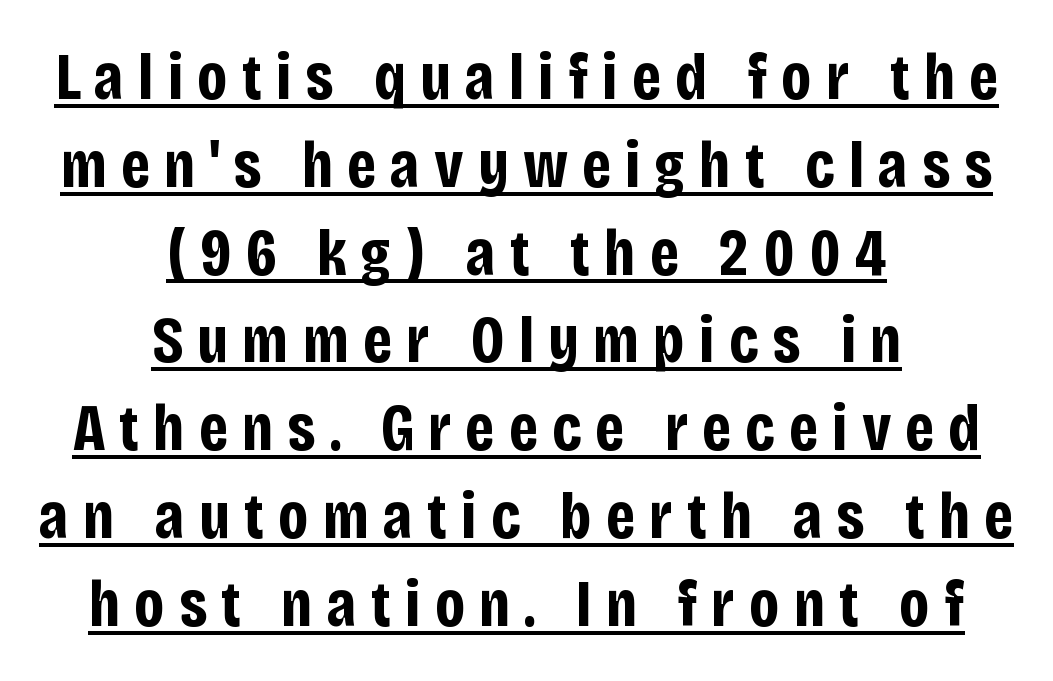
Q: Is the text bold? A: Yes.
Q: Is the text italic (slanted)? A: No, it is upright.
Q: Is the typeface a serif or a sans-serif typeface? A: Sans-serif.
Q: Is the text underlined? A: Yes.
Q: How is the paragraph aligned? A: Centered.
Q: Is the spacing between letters normal or unusually wide? A: Unusually wide.
Q: Is the spacing between lines tight, normal or loose? A: Normal.
Q: Width (condensed, normal, or wide)? A: Condensed.
Q: Stroke contrast? A: Low.
Q: x-height? A: Large.
Q: Monospaced? A: No.
